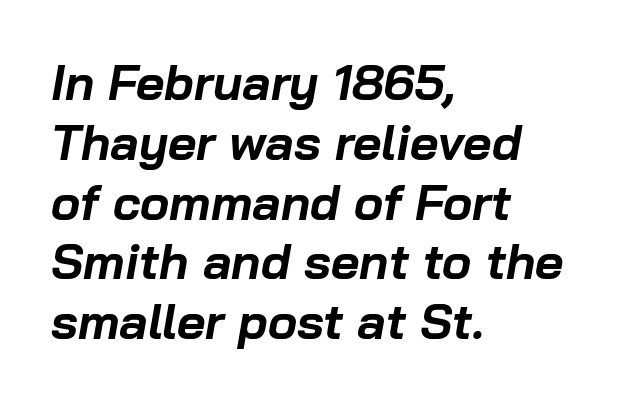
Q: Is the text bold? A: Yes.
Q: Is the text italic (slanted)? A: Yes, it leans right by about 10 degrees.
Q: Is the text underlined? A: No.
Q: How is the paragraph aligned? A: Left-aligned.
Q: Is the spacing between letters normal or unusually wide? A: Normal.
Q: Width (condensed, normal, or wide)? A: Normal.
Q: Stroke contrast? A: Low.
Q: x-height? A: Medium.
Q: Monospaced? A: No.
